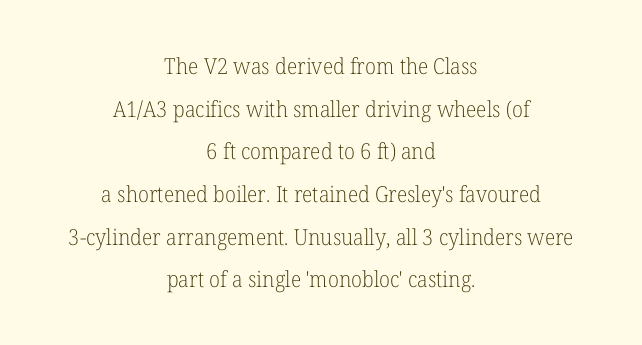
The image shows 22 px text type, upright; set centered, loose line spacing (1.94x), normal letter spacing, not underlined.
